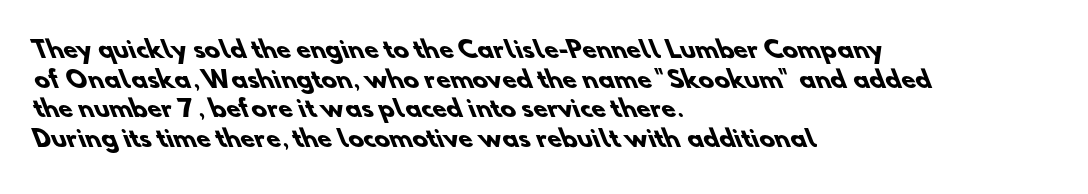
Q: Is the text bold? A: Yes.
Q: Is the text underlined? A: No.
Q: How is the paragraph aligned? A: Left-aligned.
Q: Is the spacing between letters normal or unusually wide? A: Normal.
Q: Is the spacing between lines tight, normal or loose? A: Normal.
